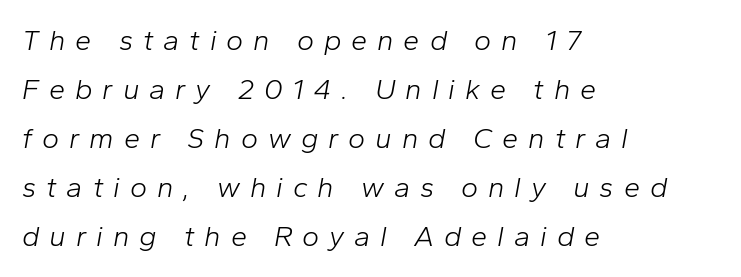
{"italic": "yes", "lean": "right", "slant_degrees": 10, "bold": "no", "weight": "light", "width": "normal", "stroke_contrast": "low", "x_height": "medium", "monospaced": "no", "underline": "no", "align": "left", "line_spacing": "normal", "line_spacing_ratio": 1.69, "letter_spacing": "wide", "letter_spacing_em": 0.34, "glyph_px": 29}
